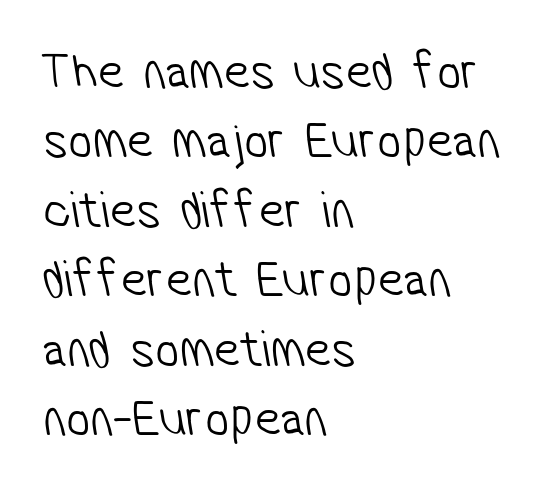
{"serif": "no", "bold": "no", "weight": "light", "width": "condensed", "stroke_contrast": "low", "x_height": "medium", "monospaced": "no", "underline": "no", "align": "left", "line_spacing": "normal", "line_spacing_ratio": 1.31, "letter_spacing": "normal", "letter_spacing_em": 0.0, "glyph_px": 53}
